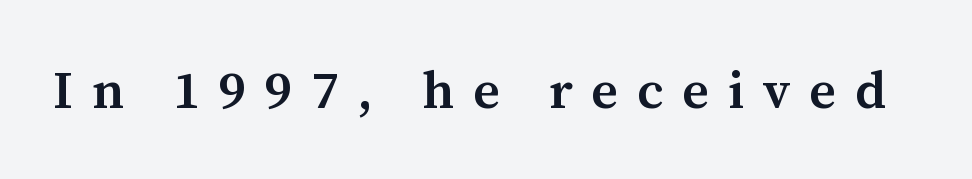
The image shows 53 px semibold serif type, upright; set unusually wide letter spacing (+0.35 em), not underlined; medium stroke contrast and a medium x-height.
